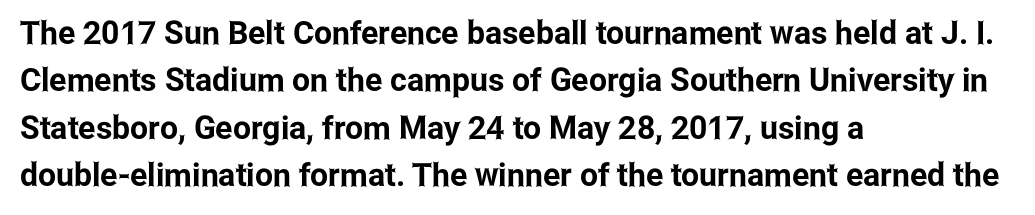
{"serif": "no", "italic": "no", "width": "condensed", "stroke_contrast": "low", "x_height": "medium", "monospaced": "no", "underline": "no", "align": "left", "line_spacing": "normal", "line_spacing_ratio": 1.48, "letter_spacing": "normal", "letter_spacing_em": 0.0, "glyph_px": 32}
